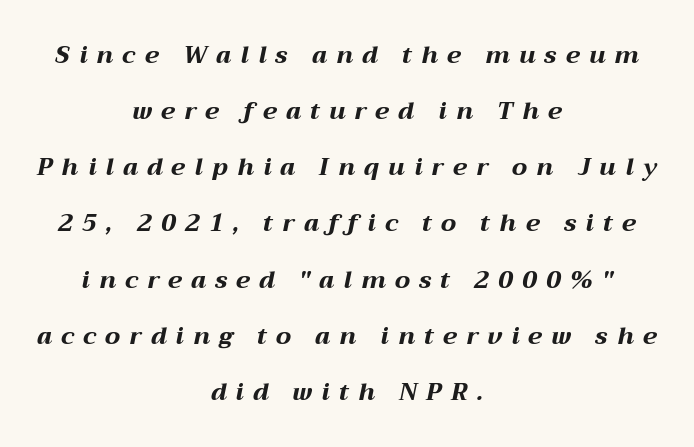
This rendering features lettering with no underline. Italic: yes, the glyphs are oblique. How heavy is the stroke? Heavy — this is a bold. Is the block centered? Yes — each line is placed symmetrically about the middle. The line-height multiplier appears high, well above default. Display-style spreading of the glyphs; the letterfit is very open.
